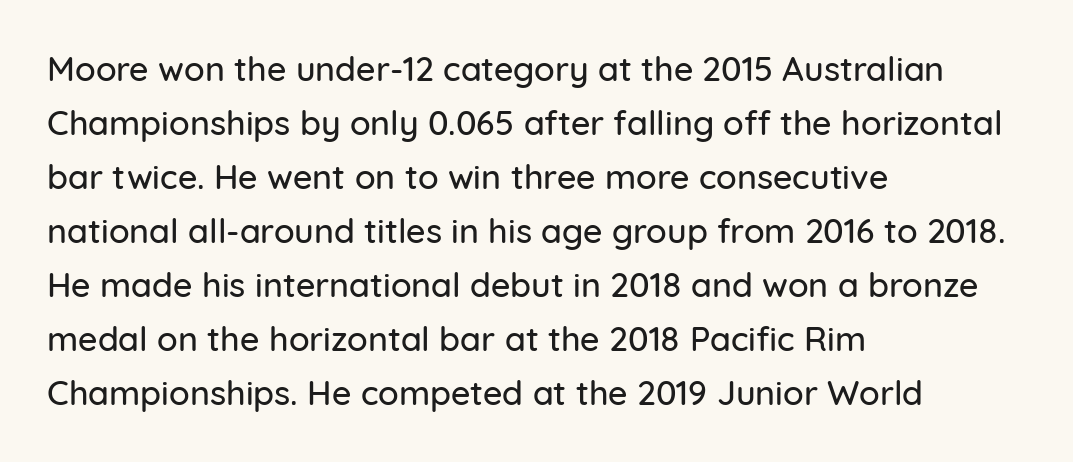
Q: Is the text italic (slanted)? A: No, it is upright.
Q: Is the typeface a serif or a sans-serif typeface? A: Sans-serif.
Q: Is the text underlined? A: No.
Q: How is the paragraph aligned? A: Left-aligned.
Q: Is the spacing between letters normal or unusually wide? A: Normal.
Q: Is the spacing between lines tight, normal or loose? A: Normal.
Q: Width (condensed, normal, or wide)? A: Normal.
Q: Stroke contrast? A: Low.
Q: x-height? A: Medium.
Q: Monospaced? A: No.
